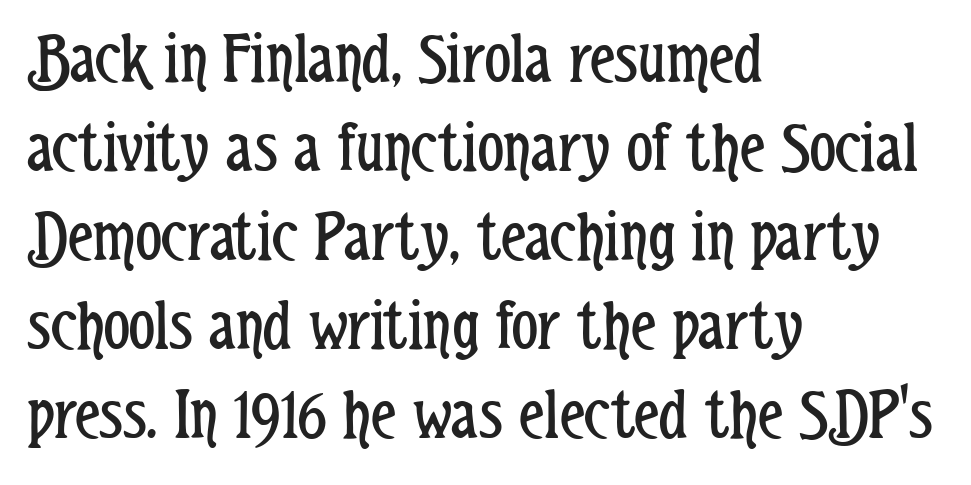
This rendering employs a face without finishing strokes, i.e., a sans-serif. Tall strokes in this sample are plumb rather than angled. Descenders hang freely into open space. Reading down the block, your eye returns to a fixed left position each line. The face used here is rendered with its standard letterfit. Think standard paragraph weight, or any step lighter than that.
